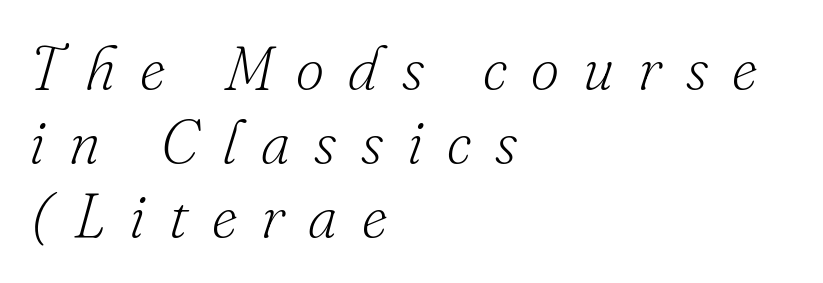
{"serif": "yes", "italic": "yes", "lean": "right", "slant_degrees": 16, "bold": "no", "weight": "light", "width": "normal", "stroke_contrast": "low", "x_height": "small", "monospaced": "no", "underline": "no", "align": "left", "line_spacing_ratio": 1.19, "letter_spacing": "wide", "letter_spacing_em": 0.39, "glyph_px": 62}
